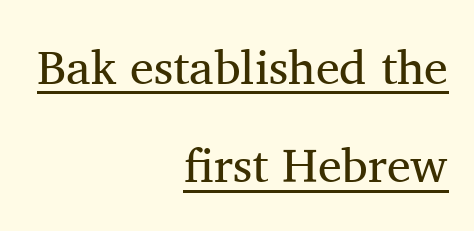
Q: Is the text bold? A: No.
Q: Is the text italic (slanted)? A: No, it is upright.
Q: Is the typeface a serif or a sans-serif typeface? A: Serif.
Q: Is the text underlined? A: Yes.
Q: How is the paragraph aligned? A: Right-aligned.
Q: Is the spacing between letters normal or unusually wide? A: Normal.
Q: Is the spacing between lines tight, normal or loose? A: Loose.
Q: Width (condensed, normal, or wide)? A: Normal.
Q: Stroke contrast? A: Medium.
Q: x-height? A: Medium.
Q: Monospaced? A: No.
